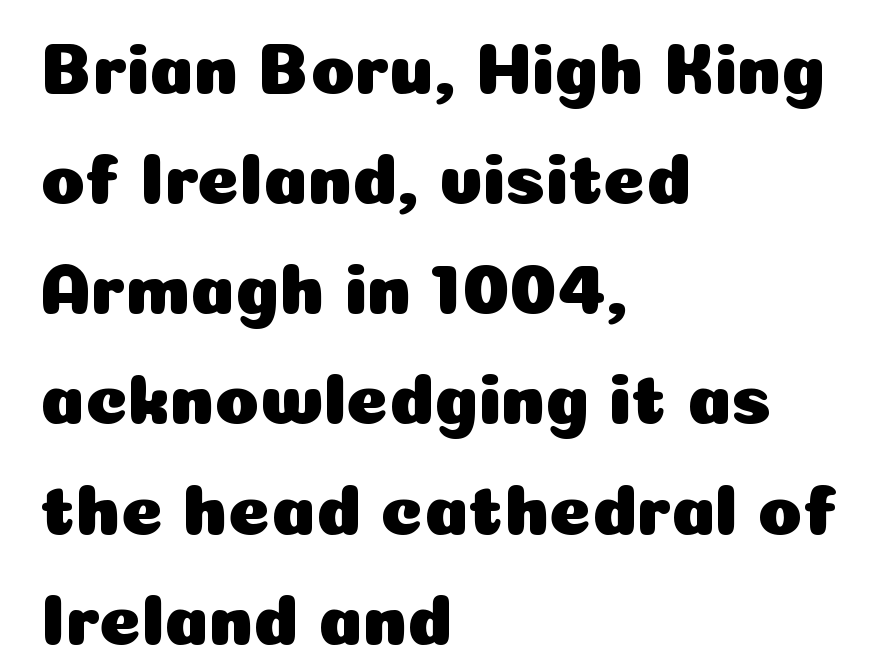
Character widths vary here, with narrow letters taking less room than wide ones. The rendering keeps characters at their native spacing. The type family on display is of the sans-serif kind. Posture: upright roman.
